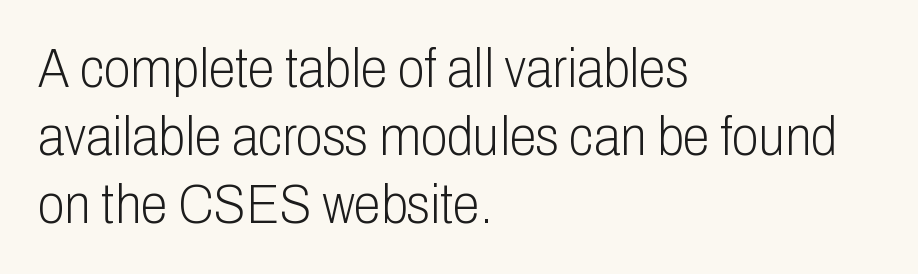
{"serif": "no", "italic": "no", "bold": "no", "weight": "light", "width": "condensed", "stroke_contrast": "low", "x_height": "medium", "monospaced": "no", "underline": "no", "align": "left", "line_spacing_ratio": 1.24, "letter_spacing": "normal", "letter_spacing_em": 0.0, "glyph_px": 55}
